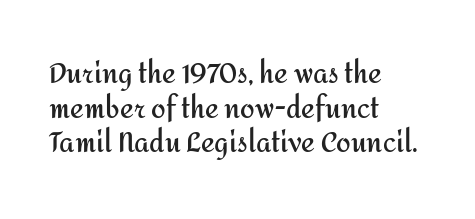
Q: Is the text bold? A: Yes.
Q: Is the text italic (slanted)? A: No, it is upright.
Q: Is the text underlined? A: No.
Q: How is the paragraph aligned? A: Left-aligned.
Q: Is the spacing between letters normal or unusually wide? A: Normal.
Q: Is the spacing between lines tight, normal or loose? A: Normal.
